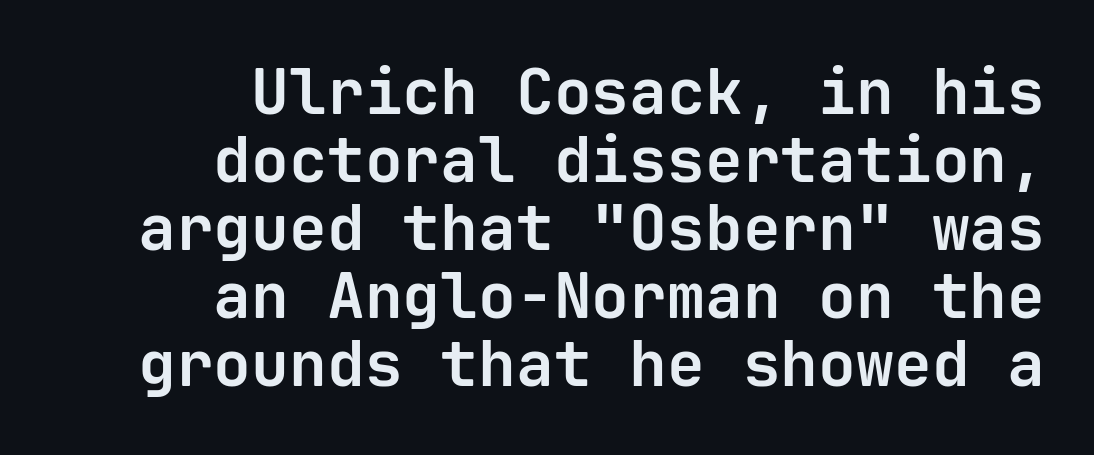
Are there feet on the stems? There aren't — it's a sans. How would I describe the line gaps? Narrow and economical. The paragraph shown leans on its right margin. The letters march in equal steps, a hallmark of fixed-pitch type.
